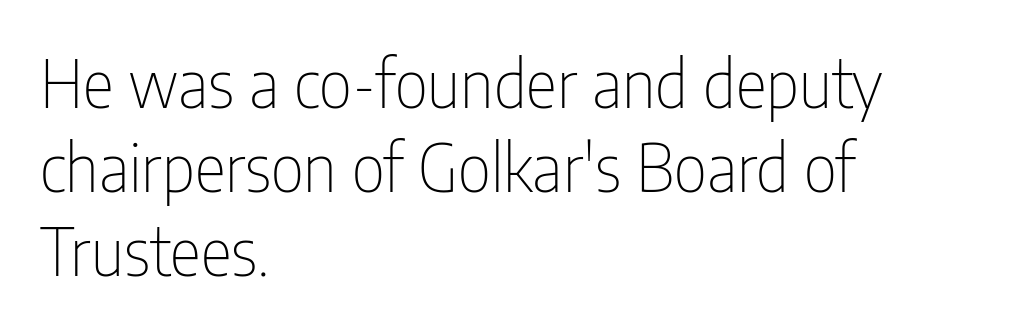
{"serif": "no", "italic": "no", "bold": "no", "weight": "thin", "width": "condensed", "stroke_contrast": "low", "x_height": "medium", "monospaced": "no", "underline": "no", "align": "left", "line_spacing": "normal", "line_spacing_ratio": 1.27, "letter_spacing": "normal", "letter_spacing_em": 0.0, "glyph_px": 66}
